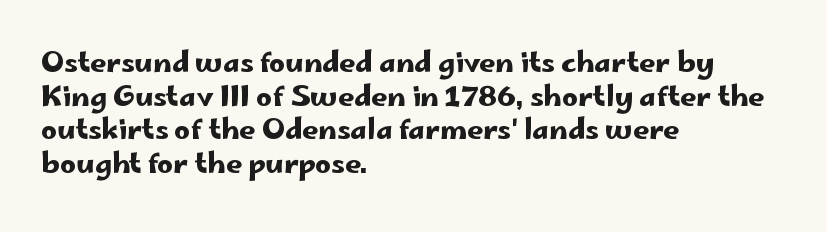
{"serif": "no", "italic": "no", "width": "wide", "stroke_contrast": "low", "x_height": "small", "monospaced": "no", "underline": "no", "align": "left", "line_spacing_ratio": 1.2, "letter_spacing": "normal", "letter_spacing_em": 0.0, "glyph_px": 28}
